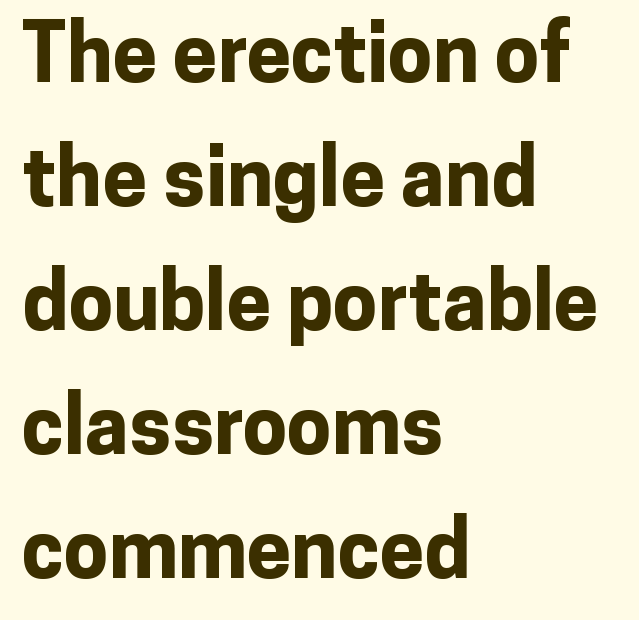
Q: Is the text bold? A: Yes.
Q: Is the text italic (slanted)? A: No, it is upright.
Q: Is the typeface a serif or a sans-serif typeface? A: Sans-serif.
Q: Is the text underlined? A: No.
Q: How is the paragraph aligned? A: Left-aligned.
Q: Is the spacing between letters normal or unusually wide? A: Normal.
Q: Is the spacing between lines tight, normal or loose? A: Normal.
Q: Width (condensed, normal, or wide)? A: Normal.
Q: Stroke contrast? A: Low.
Q: x-height? A: Medium.
Q: Monospaced? A: No.
